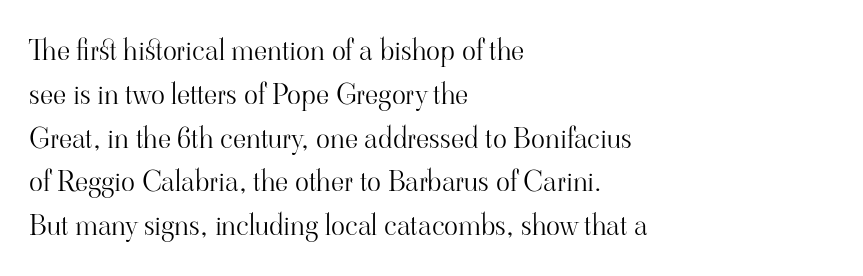
{"serif": "yes", "italic": "no", "bold": "no", "weight": "light", "width": "normal", "stroke_contrast": "high", "x_height": "small", "monospaced": "no", "underline": "no", "align": "left", "line_spacing": "normal", "line_spacing_ratio": 1.51, "letter_spacing": "normal", "letter_spacing_em": 0.0, "glyph_px": 29}
